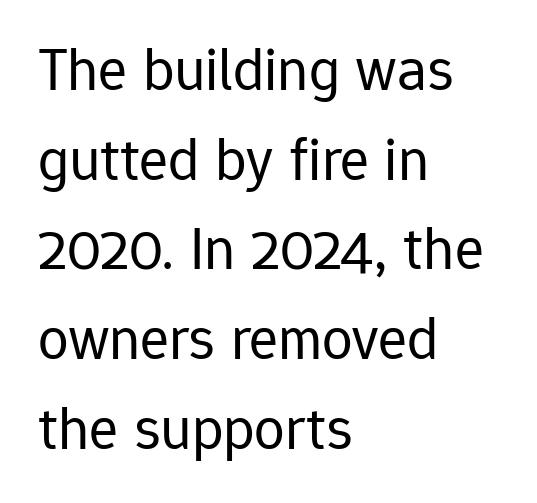
No italicization has been applied; the sample stays upright. Stroke thickness stays within the range of a standard reading face or lighter. I'd call this a sans setting — the letters go barefoot. Rule under the text: the space is simply empty.
